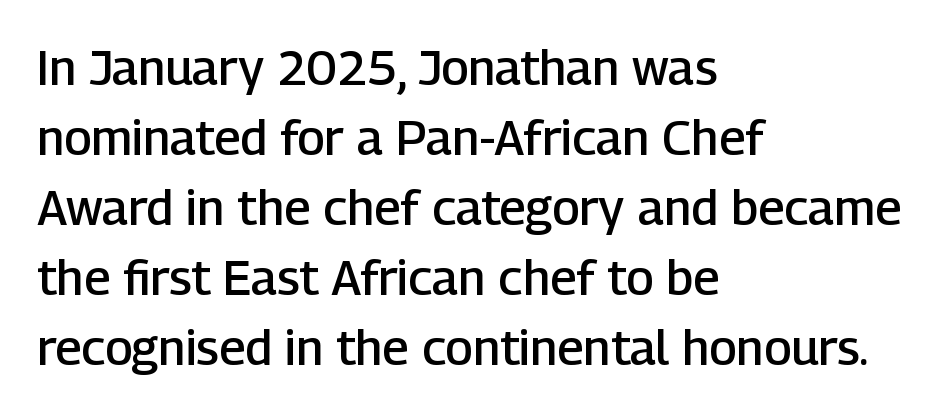
The face used here is rendered with its standard letterfit. Does the type have serifs? No, each stem ends abruptly. Each glyph is drawn with semibold strokes, heavier than normal yet not fully bold. The typography opts for an upright posture over an oblique one. The setting favours the left margin, as ordinary paragraphs usually do.
